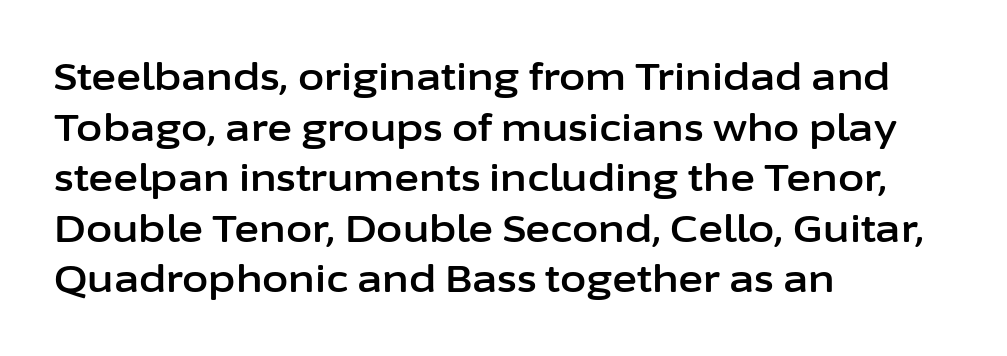
The face used here is proportionally spaced, like ordinary book or web type. Does the copy run flush right? No — it runs flush left. This sample keeps an unexceptional amount of space between lines. The rendering keeps characters at their native spacing. Does the type have serifs? No, each stem ends abruptly. Any mark beneath the type? The region is blank.
